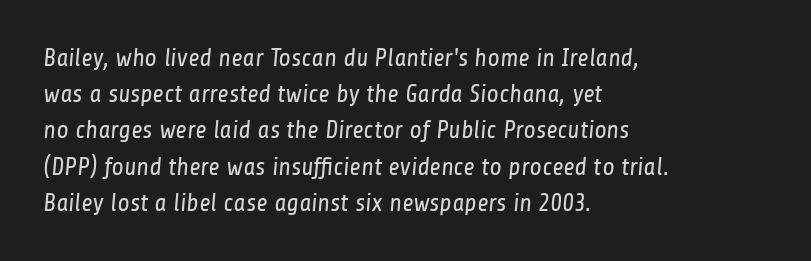
Q: Is the text bold? A: No.
Q: Is the text underlined? A: No.
Q: How is the paragraph aligned? A: Left-aligned.
Q: Is the spacing between letters normal or unusually wide? A: Normal.
Q: Is the spacing between lines tight, normal or loose? A: Normal.
